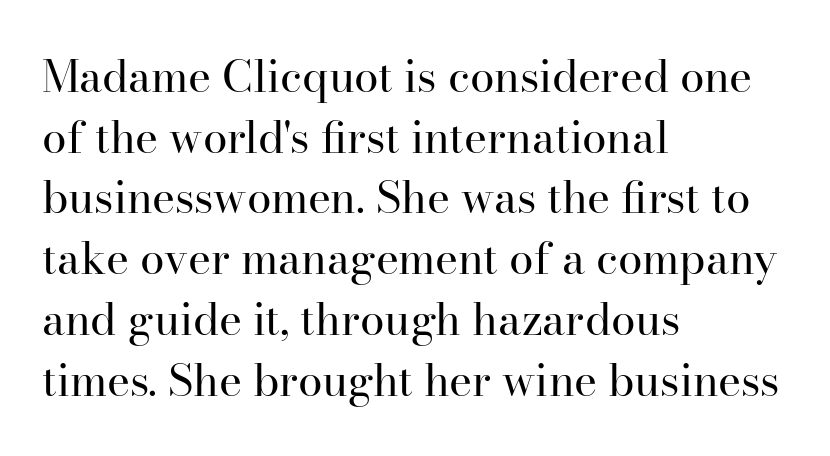
{"serif": "yes", "italic": "no", "bold": "no", "weight": "regular", "width": "normal", "stroke_contrast": "high", "x_height": "small", "monospaced": "no", "underline": "no", "align": "left", "line_spacing": "normal", "line_spacing_ratio": 1.38, "letter_spacing": "normal", "letter_spacing_em": 0.0, "glyph_px": 44}
